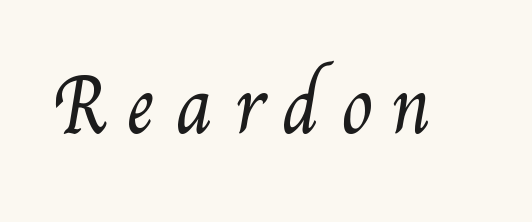
Q: Is the text bold? A: No.
Q: Is the text underlined? A: No.
Q: Is the spacing between letters normal or unusually wide? A: Unusually wide.
Q: Width (condensed, normal, or wide)? A: Condensed.
Q: Stroke contrast? A: Medium.
Q: x-height? A: Small.
Q: Monospaced? A: No.
